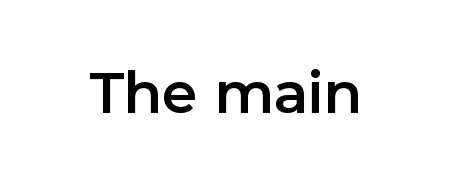
No italicization has been applied; the sample stays upright. Moderately thickened strokes mark this as semibold type. In terms of letterform style, serifs are entirely absent. Each row of text sits above clean, open space. A typesetter would call this proportional, since set widths differ per character.
